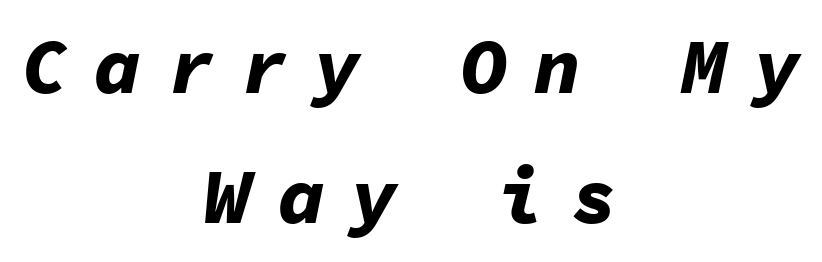
The image shows 78 px bold type, italic (leaning right), monospaced; set centered, normal line spacing (1.67x), unusually wide letter spacing (+0.34 em), not underlined; low stroke contrast and a medium x-height.
